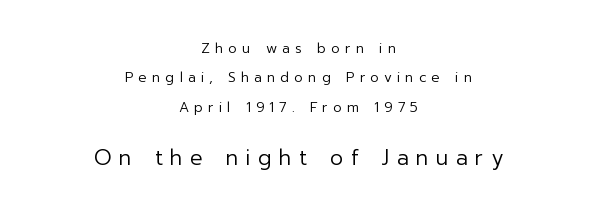
Q: Is the text bold? A: No.
Q: Is the text italic (slanted)? A: No, it is upright.
Q: Is the text underlined? A: No.
Q: How is the paragraph aligned? A: Centered.
Q: Is the spacing between letters normal or unusually wide? A: Unusually wide.
Q: Is the spacing between lines tight, normal or loose? A: Loose.
Q: Which block of text is set in a larger size, the first (top) or the second (bottom)? A: The second (bottom) one.
